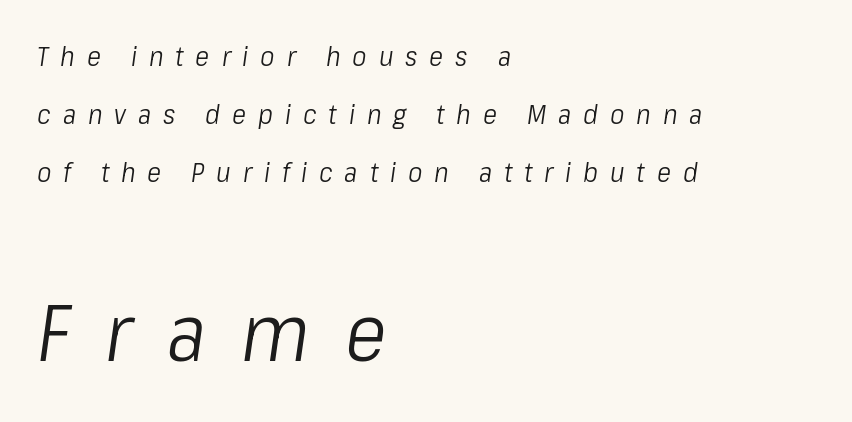
The letters in the lower block stand taller than those in the block above. Tracking value appears strongly positive — letters spread wide. Reading down the column, the eye jumps a long way to each next line. Notice how the stems are inclined rather than vertical — that's the hallmark of italics.
